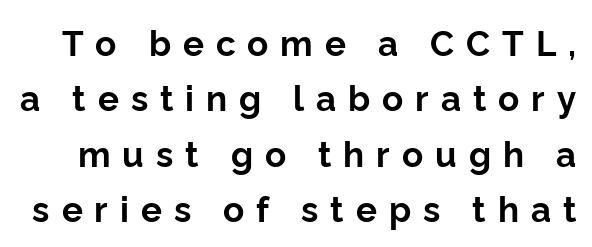
{"serif": "no", "italic": "no", "bold": "yes", "weight": "bold", "width": "normal", "stroke_contrast": "low", "x_height": "medium", "monospaced": "no", "underline": "no", "line_spacing": "normal", "line_spacing_ratio": 1.58, "letter_spacing": "wide", "letter_spacing_em": 0.34, "glyph_px": 35}
